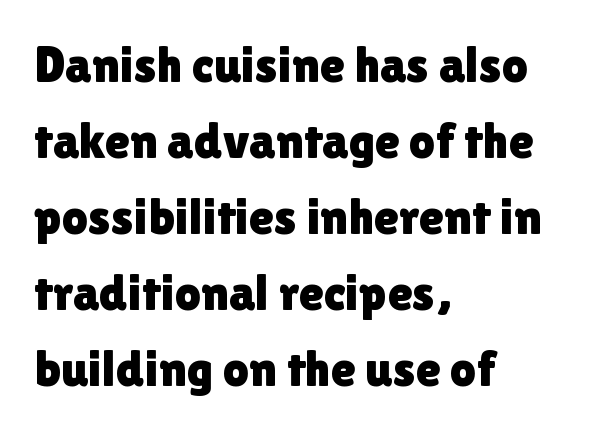
{"serif": "no", "italic": "no", "width": "normal", "x_height": "medium", "monospaced": "no", "underline": "no", "align": "left", "line_spacing": "normal", "line_spacing_ratio": 1.49, "letter_spacing": "normal", "letter_spacing_em": 0.0, "glyph_px": 51}
